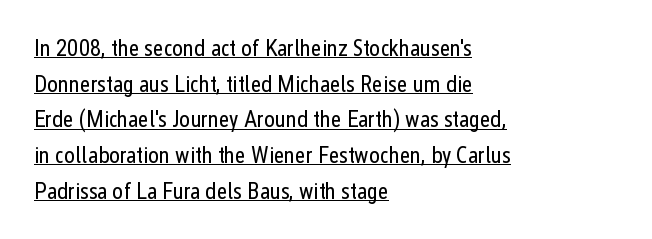
The image shows 23 px text type, upright; set left-aligned, normal line spacing (1.55x), normal letter spacing, underlined.
